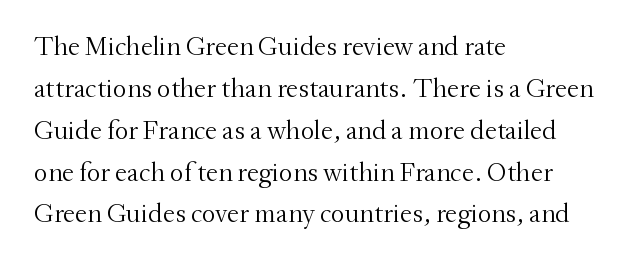
Q: Is the text bold? A: No.
Q: Is the text italic (slanted)? A: No, it is upright.
Q: Is the text underlined? A: No.
Q: How is the paragraph aligned? A: Left-aligned.
Q: Is the spacing between letters normal or unusually wide? A: Normal.
Q: Is the spacing between lines tight, normal or loose? A: Normal.
